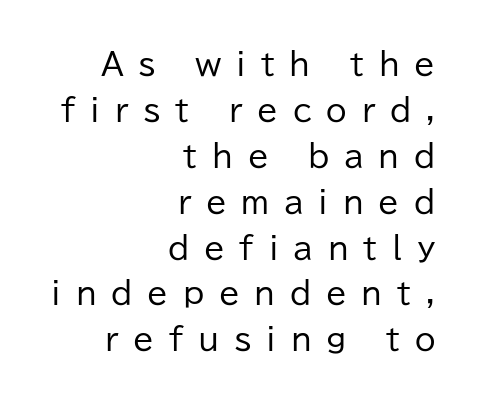
{"serif": "no", "italic": "no", "bold": "no", "weight": "regular", "width": "normal", "stroke_contrast": "low", "x_height": "medium", "monospaced": "no", "underline": "no", "align": "right", "line_spacing": "normal", "line_spacing_ratio": 1.53, "letter_spacing": "wide", "letter_spacing_em": 0.49, "glyph_px": 30}
